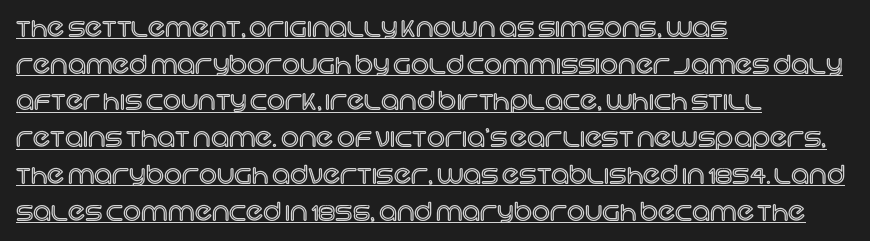
This is underlined copy, the kind a proofreader might mark for attention. Rows of type keep a routine distance in the vertical direction. All the whitespace from short lines collects on the right. Posture: upright roman. The type is set solid horizontally, with unmodified tracking.
